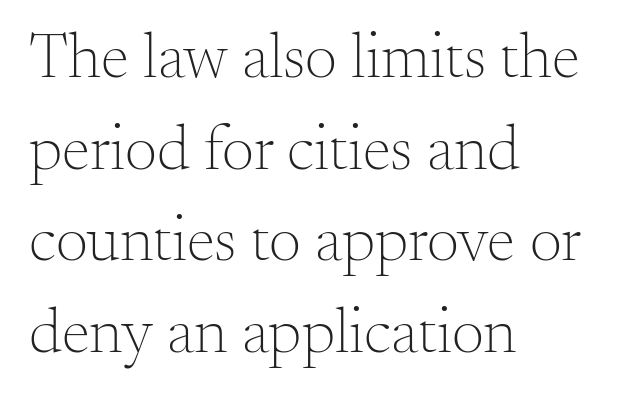
Typographically, this falls in the serif category. The face used here is rendered with its standard letterfit. Designer's note — italics off, roman on. Just letters on the line, the space beneath them empty.
